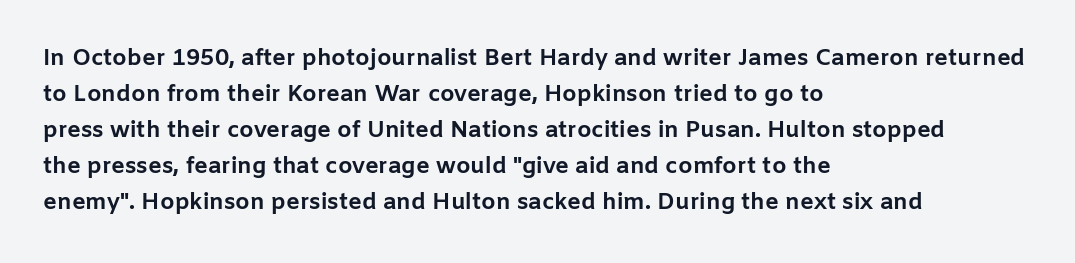
Q: Is the text bold? A: Yes.
Q: Is the text italic (slanted)? A: No, it is upright.
Q: Is the text underlined? A: No.
Q: How is the paragraph aligned? A: Left-aligned.
Q: Is the spacing between letters normal or unusually wide? A: Normal.
Q: Is the spacing between lines tight, normal or loose? A: Normal.
